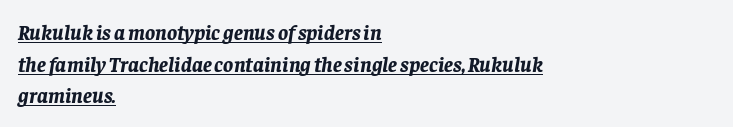
{"italic": "yes", "lean": "right", "slant_degrees": 8, "bold": "yes", "underline": "yes", "align": "left", "line_spacing": "normal", "line_spacing_ratio": 1.51, "letter_spacing": "normal", "letter_spacing_em": 0.0, "glyph_px": 21}
